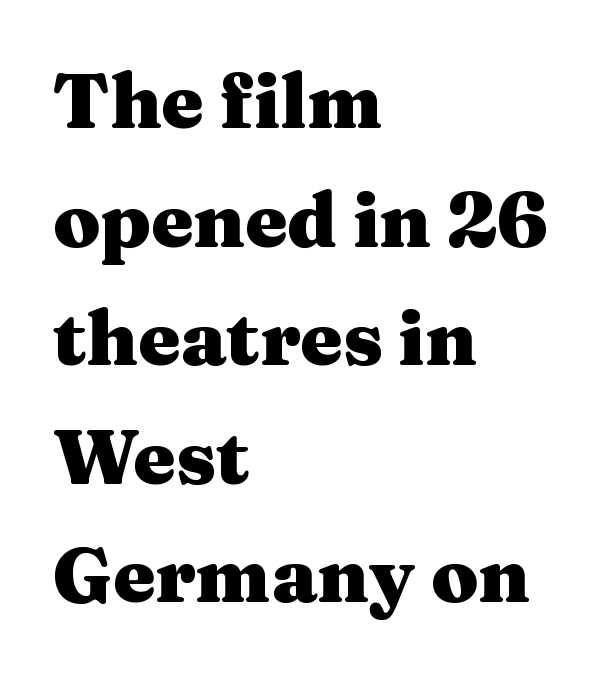
The glyphs in this specimen are seriffed. Bare-footed words on every line. Glyph-to-glyph distance matches everyday printed text. It's the straight-up-and-down kind of type. Proportional: the letters do not fall into vertical columns. A typesetter would call this leading conventional body-copy spacing.
